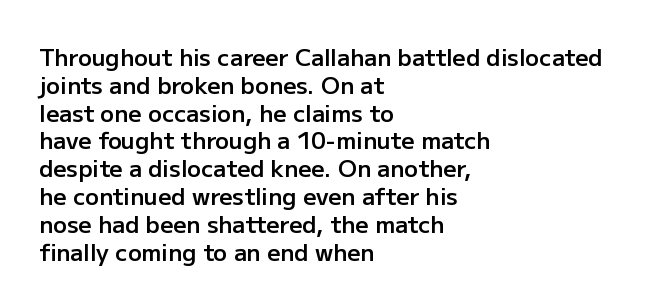
The letters stand straight up with perfectly vertical stems. Standard letterfit; no display-style spreading of the glyphs. Leftover space on each line is placed entirely after the last word. Look at the stroke-to-counter ratio: somewhat heavy, a semibold. Beneath every word, the page is bare.
